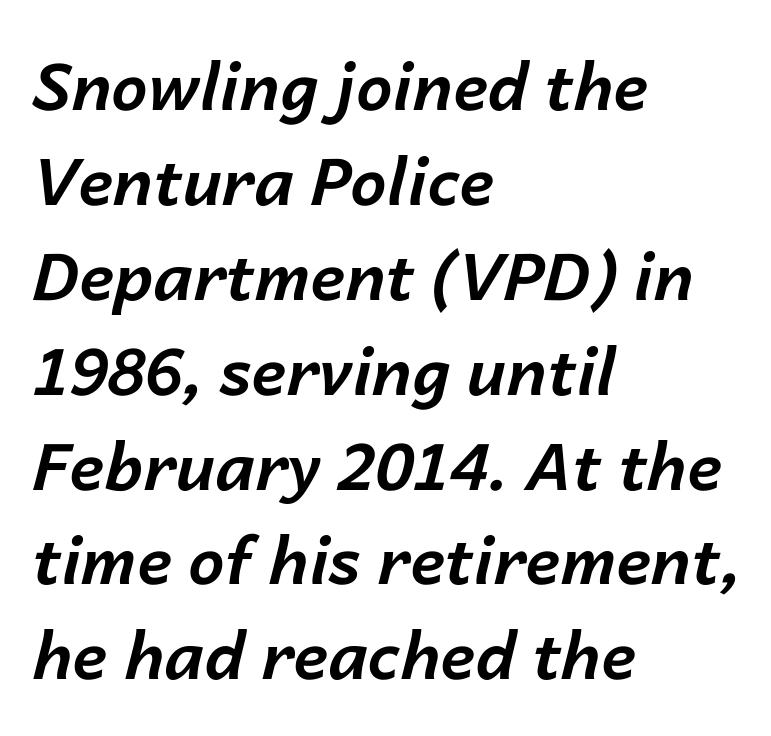
The image shows 65 px bold type, italic (leaning right); set left-aligned, normal line spacing (1.46x), normal letter spacing, not underlined; low stroke contrast and a medium x-height.
